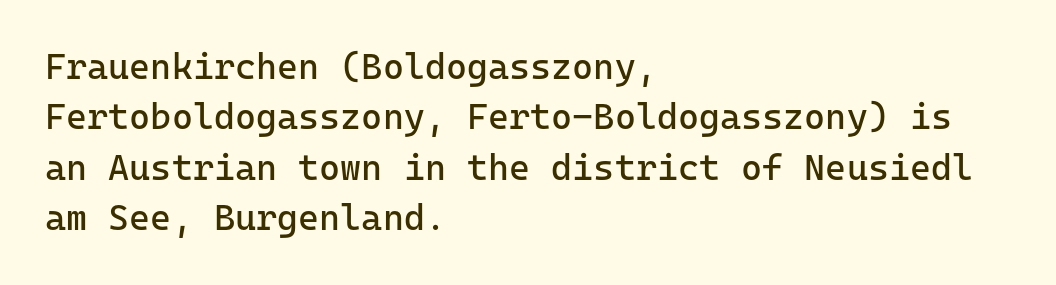
Q: Is the text bold? A: No.
Q: Is the text italic (slanted)? A: No, it is upright.
Q: Is the typeface a serif or a sans-serif typeface? A: Sans-serif.
Q: Is the text underlined? A: No.
Q: How is the paragraph aligned? A: Left-aligned.
Q: Is the spacing between letters normal or unusually wide? A: Normal.
Q: Is the spacing between lines tight, normal or loose? A: Normal.
Q: Width (condensed, normal, or wide)? A: Normal.
Q: Stroke contrast? A: Low.
Q: x-height? A: Medium.
Q: Monospaced? A: Yes.
